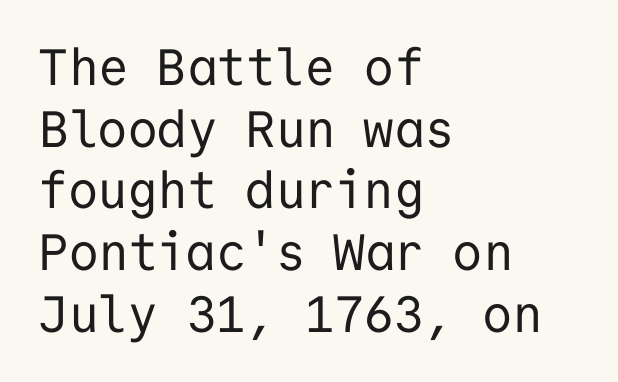
This sample uses plain, unmodified letter spacing. Horizontally, the lines are justified to the leading edge only. This is the regular roman posture of the typeface. This is not heavy type; no bold has been used. The rendering uses typewriter-style spacing with identical character cells. Unmarked baselines from the first word to the last.
